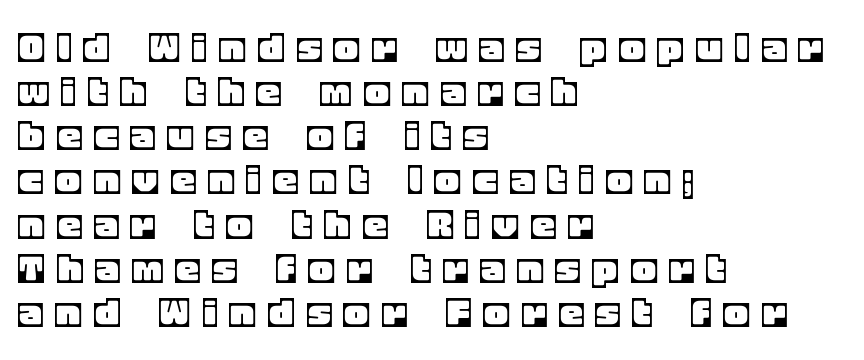
Q: Is the text italic (slanted)? A: No, it is upright.
Q: Is the text underlined? A: No.
Q: How is the paragraph aligned? A: Left-aligned.
Q: Is the spacing between letters normal or unusually wide? A: Unusually wide.
Q: Is the spacing between lines tight, normal or loose? A: Tight.
Q: Width (condensed, normal, or wide)? A: Normal.
Q: x-height? A: Large.
Q: Monospaced? A: No.
